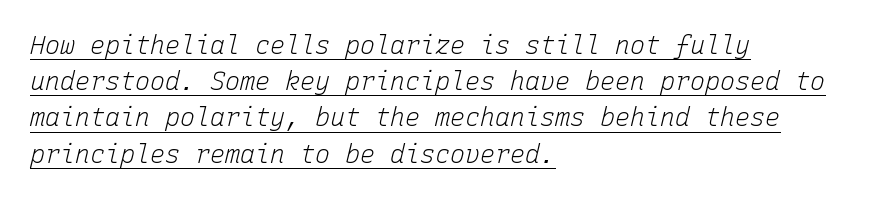
Q: Is the text bold? A: No.
Q: Is the text italic (slanted)? A: Yes, it leans right by about 15 degrees.
Q: Is the text underlined? A: Yes.
Q: How is the paragraph aligned? A: Left-aligned.
Q: Is the spacing between letters normal or unusually wide? A: Normal.
Q: Is the spacing between lines tight, normal or loose? A: Normal.
